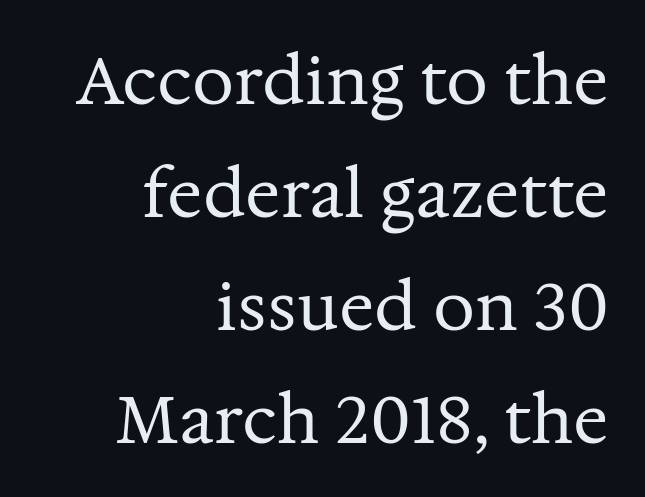
The image shows 66 px regular-weight serif type, upright; set right-aligned, line spacing 1.71x, normal letter spacing, not underlined; medium stroke contrast and a medium x-height.
